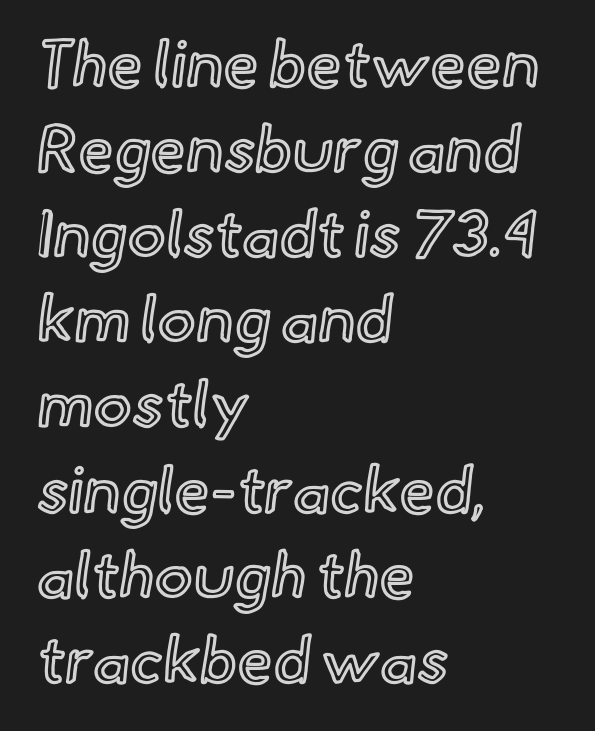
Q: Is the text italic (slanted)? A: Yes.
Q: Is the text underlined? A: No.
Q: How is the paragraph aligned? A: Left-aligned.
Q: Is the spacing between letters normal or unusually wide? A: Normal.
Q: Is the spacing between lines tight, normal or loose? A: Normal.
Q: Width (condensed, normal, or wide)? A: Normal.
Q: x-height? A: Small.
Q: Monospaced? A: No.
